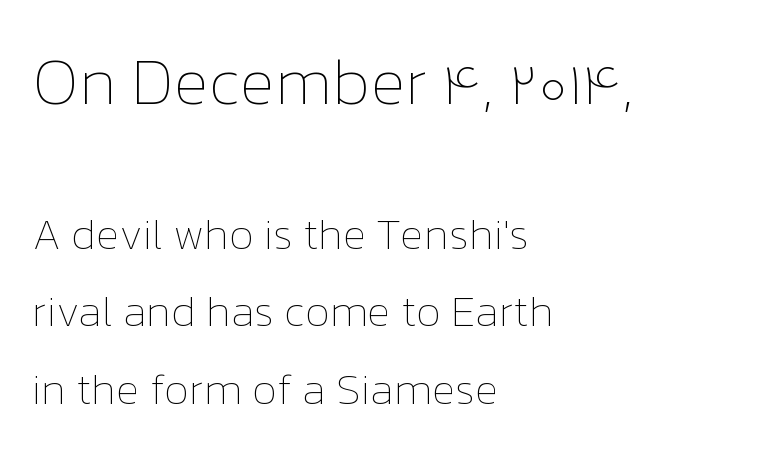
The image shows 65 px thin type, upright; set left-aligned, line spacing 1.8x, normal letter spacing, not underlined; the first (top) block is 1.51x larger; low stroke contrast and a medium x-height.
